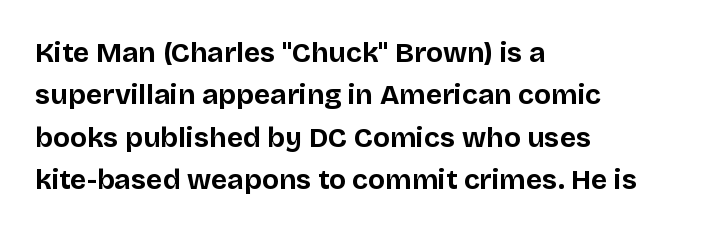
The image shows 28 px bold sans-serif type, upright; set left-aligned, normal line spacing (1.51x), normal letter spacing, not underlined; low stroke contrast and a large x-height.
